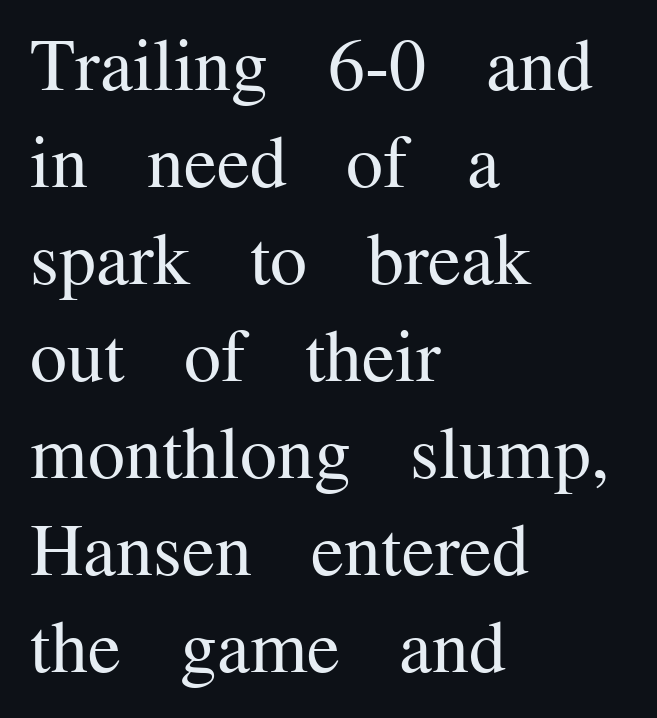
{"serif": "yes", "italic": "no", "bold": "no", "weight": "regular", "width": "normal", "stroke_contrast": "medium", "x_height": "medium", "monospaced": "no", "underline": "no", "align": "left", "line_spacing": "normal", "line_spacing_ratio": 1.31, "letter_spacing": "normal", "letter_spacing_em": 0.0, "glyph_px": 74}
